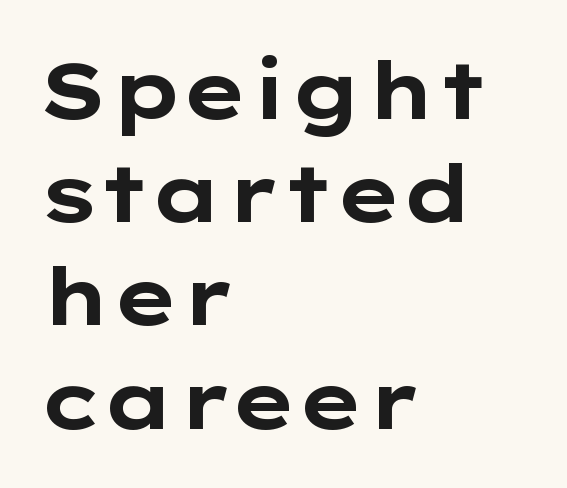
A clean baseline with only descenders dipping below it. You could call the tracking neutral — neither tight nor loose. This is roman type, the default non-slanted kind. The lines in this sample share a left origin and differ only in where they stop. The rendering uses natural spacing where letterforms have individual widths. Caption: bold face, heavy strokes.
